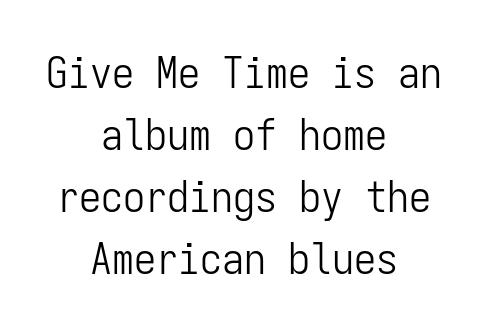
The text block is weighted toward neither margin, spreading evenly from the middle. Each new line begins a customary step beneath the previous one. The rendering uses typewriter-style spacing with identical character cells. Honestly, there is no underline to notice here at all.
